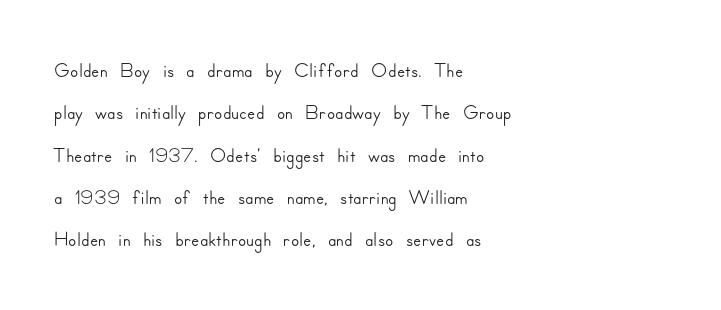
Lines of text with bare space underneath. Do the letters lean? They stand straight. Observe the absence of serifs on each vertical stroke in this sample. Normally led — the rows are evenly, conventionally spaced. The letters sit at their default tracking, neither squeezed nor spread.
